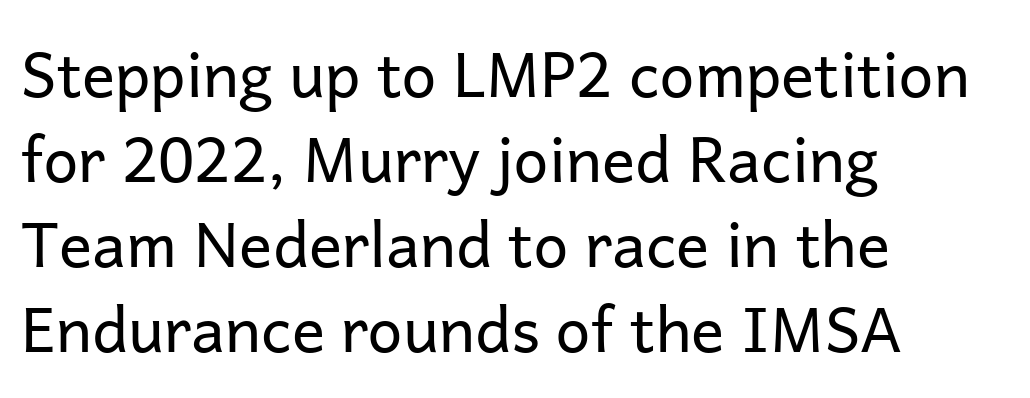
Q: Is the text bold? A: No.
Q: Is the text italic (slanted)? A: No, it is upright.
Q: Is the typeface a serif or a sans-serif typeface? A: Sans-serif.
Q: Is the text underlined? A: No.
Q: How is the paragraph aligned? A: Left-aligned.
Q: Is the spacing between letters normal or unusually wide? A: Normal.
Q: Is the spacing between lines tight, normal or loose? A: Normal.
Q: Width (condensed, normal, or wide)? A: Normal.
Q: Stroke contrast? A: Low.
Q: x-height? A: Medium.
Q: Monospaced? A: No.
